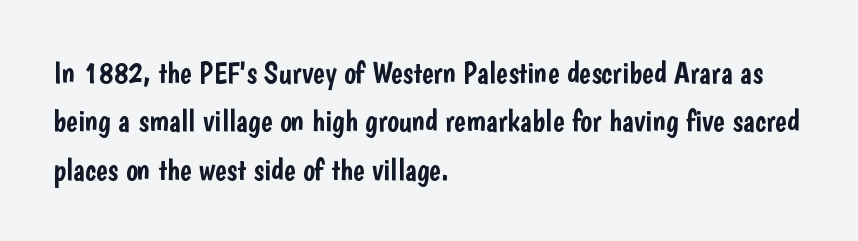
The image shows 31 px condensed sans-serif type, upright; set left-aligned, normal line spacing (1.56x), normal letter spacing, not underlined; low stroke contrast and a medium x-height.
